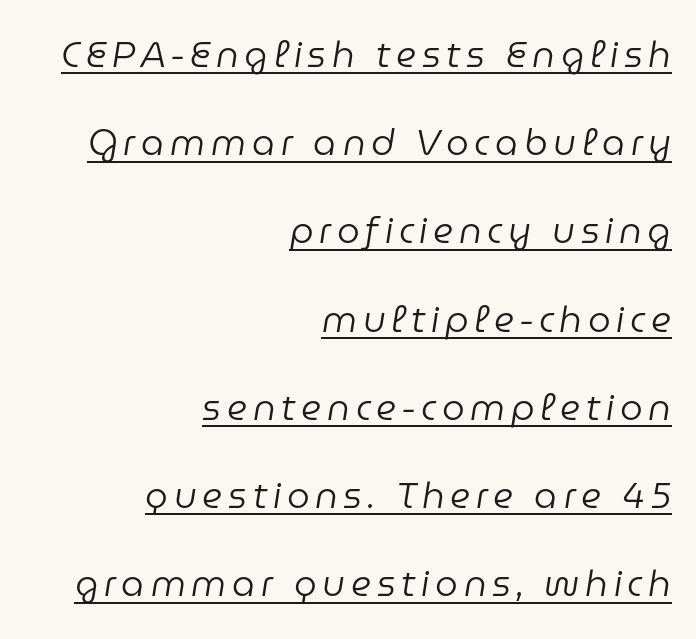
Students, observe: this is what heavily led, spacious text looks like. Line ends are locked; line starts wander. Notice how a bar underscores the lettering throughout. Italic? Definitely — the glyphs are oblique.
